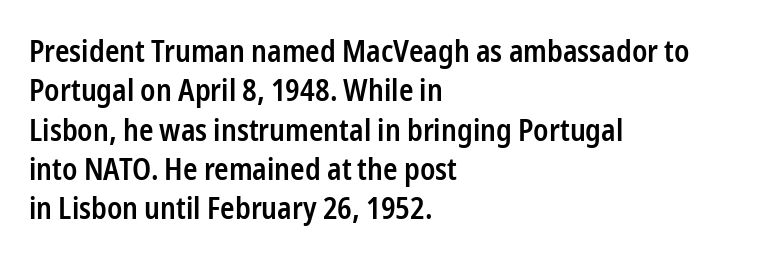
{"serif": "no", "italic": "no", "bold": "semi", "weight": "semibold", "width": "condensed", "stroke_contrast": "low", "x_height": "medium", "monospaced": "no", "underline": "no", "align": "left", "line_spacing": "normal", "line_spacing_ratio": 1.31, "letter_spacing": "normal", "letter_spacing_em": 0.0, "glyph_px": 30}
